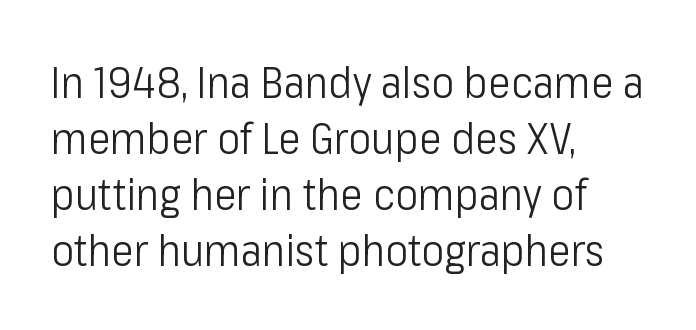
Q: Is the text bold? A: No.
Q: Is the text italic (slanted)? A: No, it is upright.
Q: Is the typeface a serif or a sans-serif typeface? A: Sans-serif.
Q: Is the text underlined? A: No.
Q: How is the paragraph aligned? A: Left-aligned.
Q: Is the spacing between letters normal or unusually wide? A: Normal.
Q: Is the spacing between lines tight, normal or loose? A: Normal.
Q: Width (condensed, normal, or wide)? A: Condensed.
Q: Stroke contrast? A: Low.
Q: x-height? A: Medium.
Q: Monospaced? A: No.
